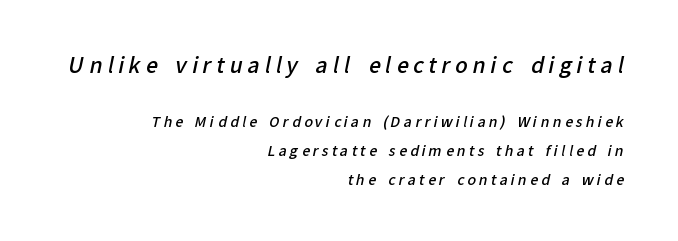
The image shows 21 px text type; set right-aligned, loose line spacing (2.06x), unusually wide letter spacing (+0.23 em), not underlined; the first (top) block is 1.5x larger.
